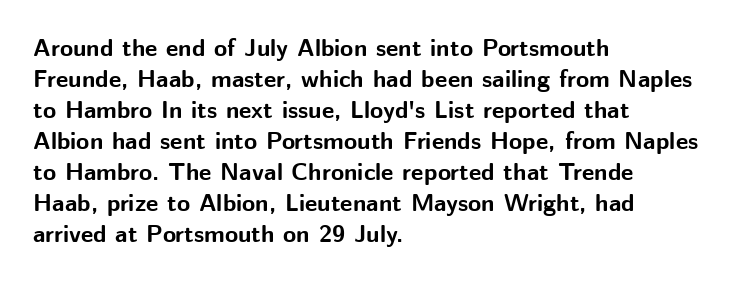
Q: Is the text bold? A: Yes.
Q: Is the text italic (slanted)? A: No, it is upright.
Q: Is the text underlined? A: No.
Q: How is the paragraph aligned? A: Left-aligned.
Q: Is the spacing between letters normal or unusually wide? A: Normal.
Q: Is the spacing between lines tight, normal or loose? A: Normal.
